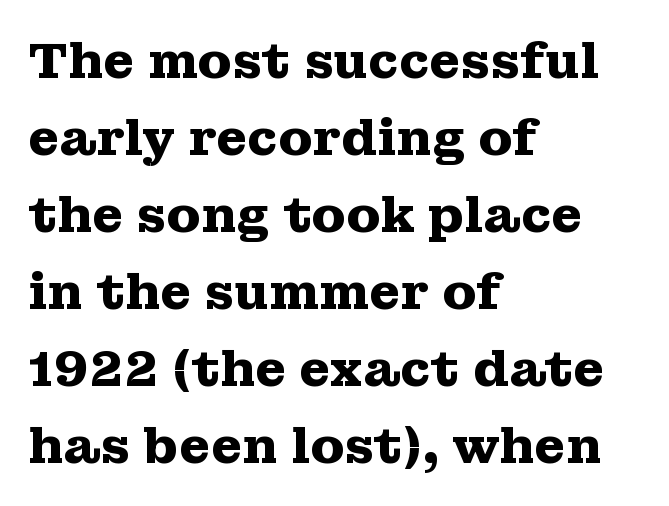
Check the space under the baseline: it is left empty. Line starts are locked; line ends wander. The characters look thick and weighty, a clear bold. The face used here is rendered with its standard letterfit.
